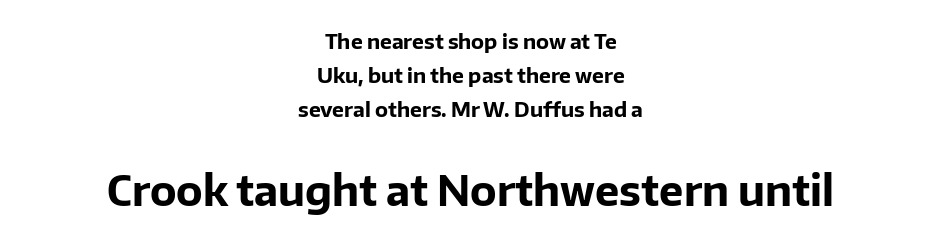
Q: Is the text bold? A: Yes.
Q: Is the text italic (slanted)? A: No, it is upright.
Q: Is the typeface a serif or a sans-serif typeface? A: Sans-serif.
Q: Is the text underlined? A: No.
Q: How is the paragraph aligned? A: Centered.
Q: Is the spacing between letters normal or unusually wide? A: Normal.
Q: Is the spacing between lines tight, normal or loose? A: Normal.
Q: Which block of text is set in a larger size, the first (top) or the second (bottom)? A: The second (bottom) one.
Q: Width (condensed, normal, or wide)? A: Normal.
Q: Stroke contrast? A: Low.
Q: x-height? A: Medium.
Q: Monospaced? A: No.
